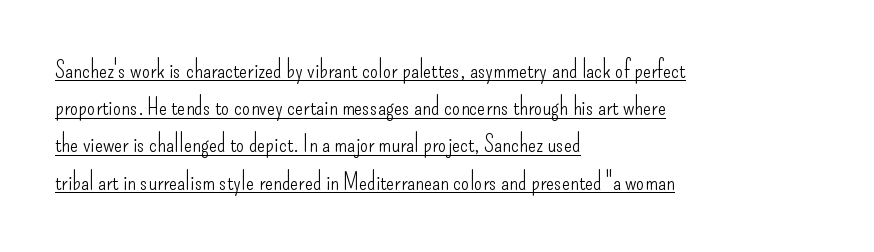
Q: Is the text bold? A: No.
Q: Is the text italic (slanted)? A: No, it is upright.
Q: Is the text underlined? A: Yes.
Q: How is the paragraph aligned? A: Left-aligned.
Q: Is the spacing between letters normal or unusually wide? A: Normal.
Q: Is the spacing between lines tight, normal or loose? A: Normal.
